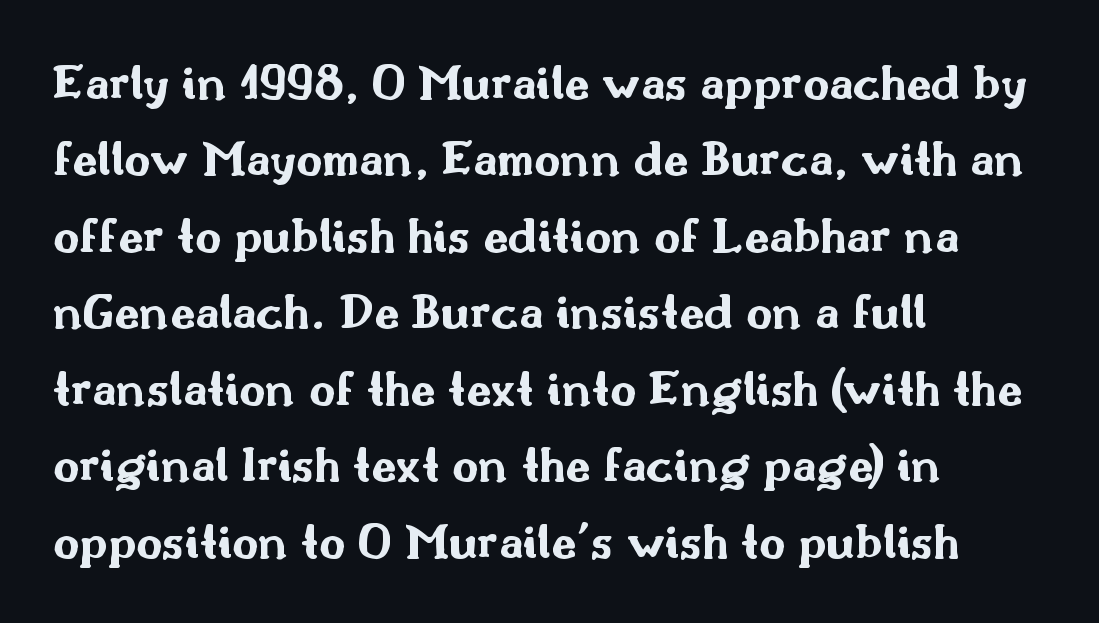
Q: Is the text bold? A: Yes.
Q: Is the text italic (slanted)? A: No, it is upright.
Q: Is the typeface a serif or a sans-serif typeface? A: Sans-serif.
Q: Is the text underlined? A: No.
Q: How is the paragraph aligned? A: Left-aligned.
Q: Is the spacing between letters normal or unusually wide? A: Normal.
Q: Is the spacing between lines tight, normal or loose? A: Normal.
Q: Width (condensed, normal, or wide)? A: Wide.
Q: Stroke contrast? A: Medium.
Q: x-height? A: Small.
Q: Monospaced? A: No.
